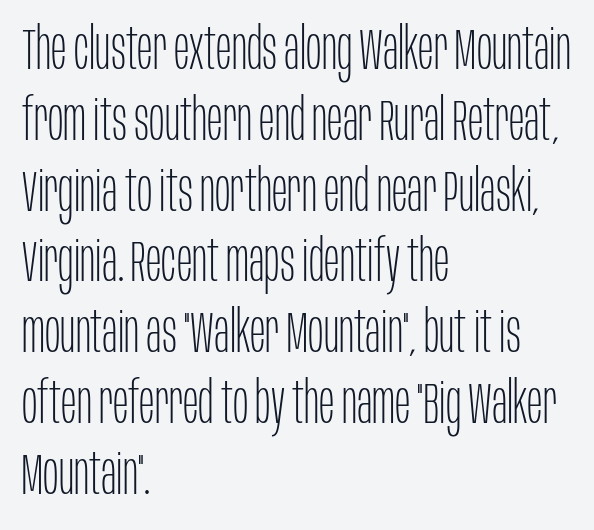
Q: Is the text bold? A: No.
Q: Is the text italic (slanted)? A: No, it is upright.
Q: Is the typeface a serif or a sans-serif typeface? A: Sans-serif.
Q: Is the text underlined? A: No.
Q: How is the paragraph aligned? A: Left-aligned.
Q: Is the spacing between letters normal or unusually wide? A: Normal.
Q: Width (condensed, normal, or wide)? A: Condensed.
Q: Stroke contrast? A: Low.
Q: x-height? A: Large.
Q: Monospaced? A: No.
